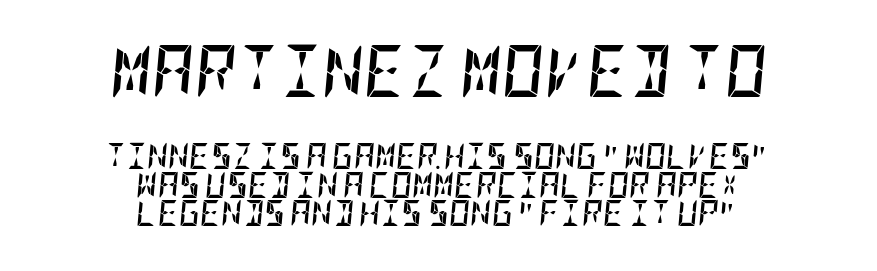
The image shows 52 px semibold, condensed type, italic (leaning right); set centered, tight line spacing (1.09x), normal letter spacing, not underlined; the first (top) block is 2.0x larger; low stroke contrast and a large x-height.
